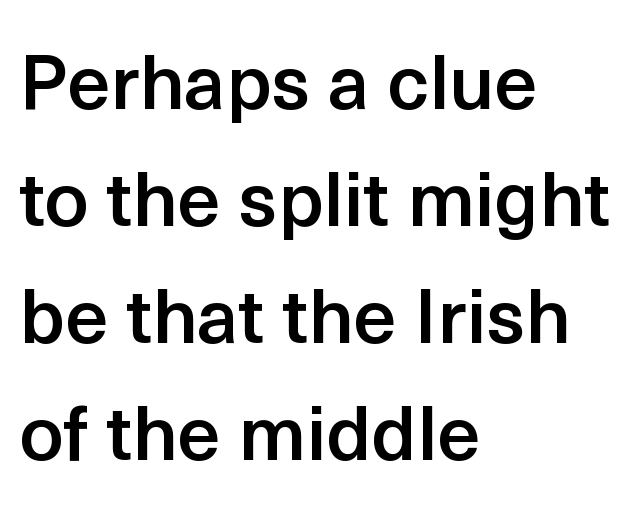
The image shows 77 px semibold sans-serif type, upright; set left-aligned, normal line spacing (1.52x), normal letter spacing, not underlined; a medium x-height.
